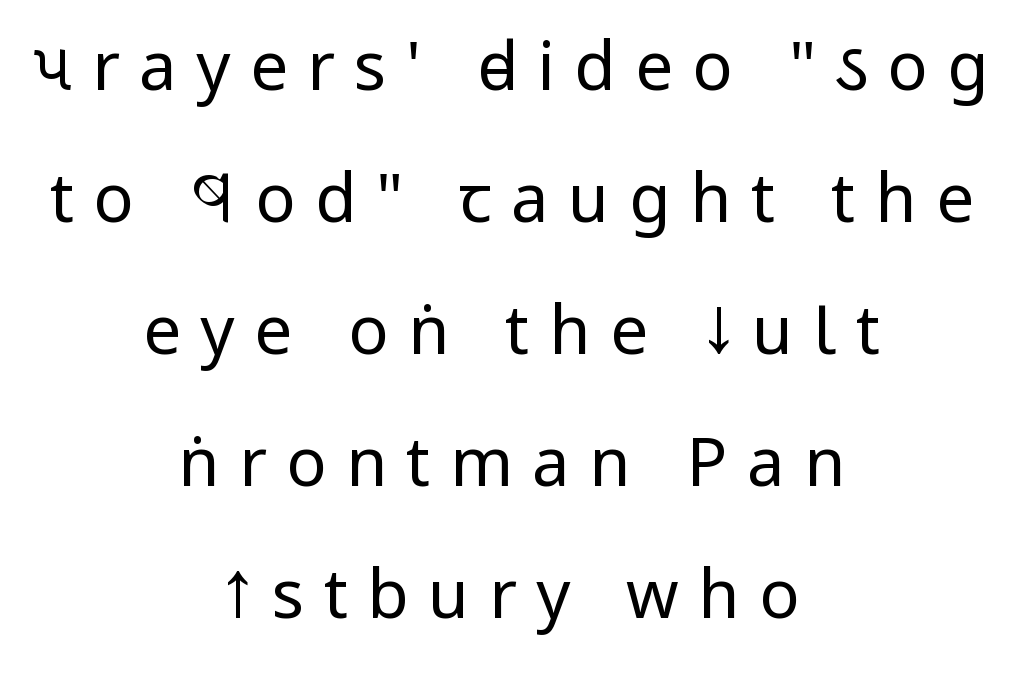
Q: Is the text bold? A: No.
Q: Is the text italic (slanted)? A: No, it is upright.
Q: Is the typeface a serif or a sans-serif typeface? A: Sans-serif.
Q: Is the text underlined? A: No.
Q: How is the paragraph aligned? A: Centered.
Q: Is the spacing between letters normal or unusually wide? A: Unusually wide.
Q: Is the spacing between lines tight, normal or loose? A: Loose.
Q: Width (condensed, normal, or wide)? A: Condensed.
Q: Stroke contrast? A: Low.
Q: x-height? A: Large.
Q: Monospaced? A: No.
